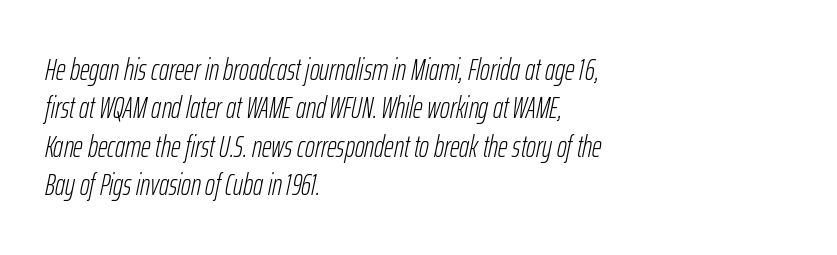
The image shows 30 px light, condensed type, italic (leaning right); set left-aligned, normal line spacing (1.28x), normal letter spacing, not underlined; low stroke contrast and a medium x-height.
